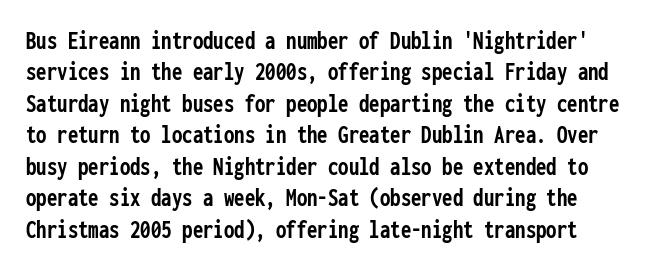
{"italic": "no", "bold": "yes", "underline": "no", "align": "left", "line_spacing_ratio": 1.21, "letter_spacing": "normal", "letter_spacing_em": 0.0, "glyph_px": 26}
